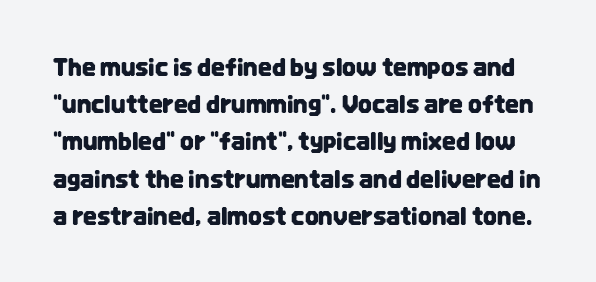
Q: Is the text italic (slanted)? A: No, it is upright.
Q: Is the text underlined? A: No.
Q: Is the spacing between letters normal or unusually wide? A: Normal.
Q: Is the spacing between lines tight, normal or loose? A: Normal.
